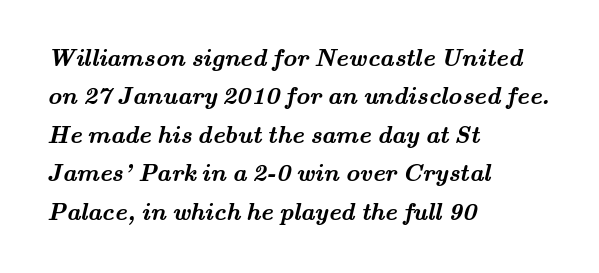
The image shows 24 px bold type; set left-aligned, normal line spacing (1.6x), normal letter spacing, not underlined.
